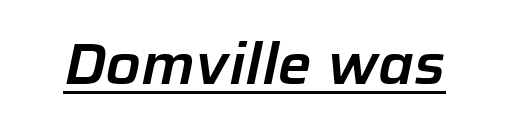
{"italic": "yes", "lean": "right", "slant_degrees": 12, "width": "normal", "stroke_contrast": "low", "x_height": "medium", "monospaced": "no", "underline": "yes", "letter_spacing": "normal", "letter_spacing_em": 0.0, "glyph_px": 57}
